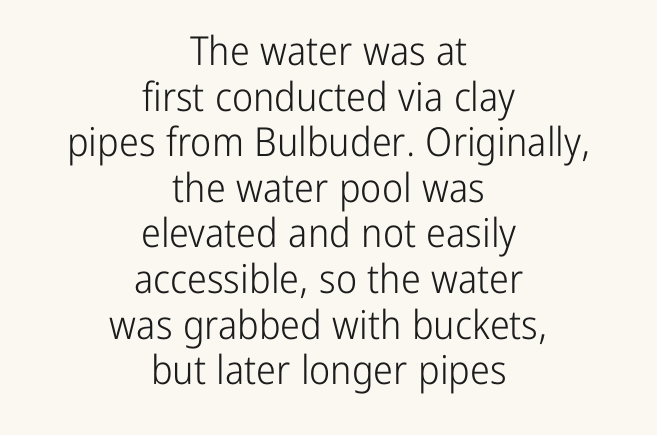
Posture: straight, roman, zero tilt. Short and long lines alike share a common midpoint. Letterform terminals end flat and unadorned throughout the passage. Honestly, the letter spacing is just normal — you wouldn't notice it. Proportional: the letters do not fall into vertical columns. Underlining? Definitely not there.
